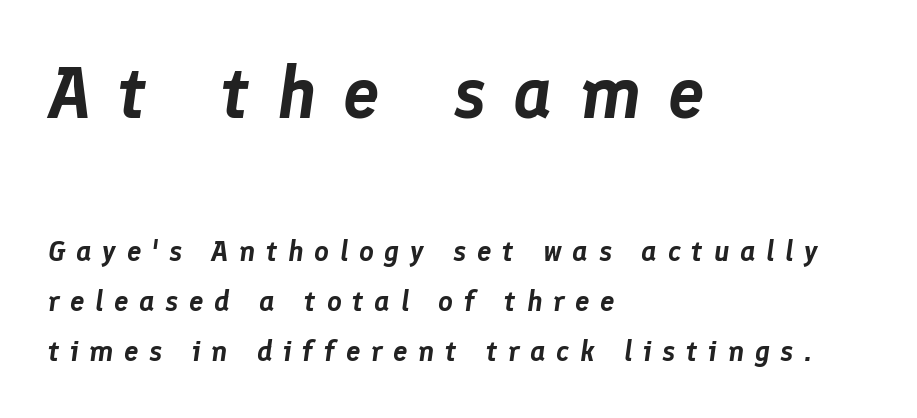
Q: Is the text italic (slanted)? A: Yes, it leans right by about 8 degrees.
Q: Is the text underlined? A: No.
Q: How is the paragraph aligned? A: Left-aligned.
Q: Is the spacing between letters normal or unusually wide? A: Unusually wide.
Q: Which block of text is set in a larger size, the first (top) or the second (bottom)? A: The first (top) one.
Q: Width (condensed, normal, or wide)? A: Normal.
Q: Stroke contrast? A: Low.
Q: x-height? A: Medium.
Q: Monospaced? A: No.
